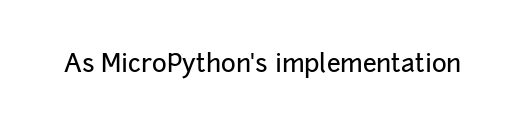
{"italic": "no", "underline": "no", "letter_spacing": "normal", "letter_spacing_em": 0.0, "glyph_px": 25}
